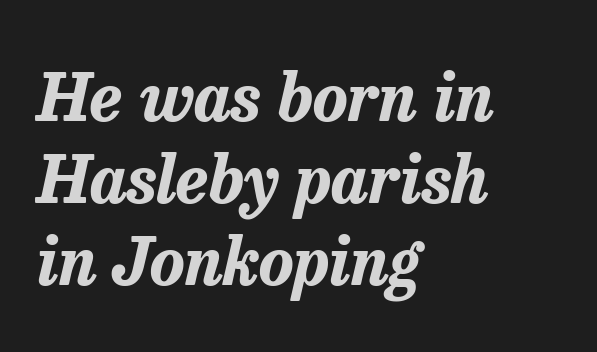
Weight check: bold — yes, fully. This sample has the flowing, uneven cadence of proportional lettering. There is no visible air inserted between adjacent glyphs. The glyphs look as if they've been sheared to an angle. Notice how the passage keeps a crisp vertical edge on the left only.
